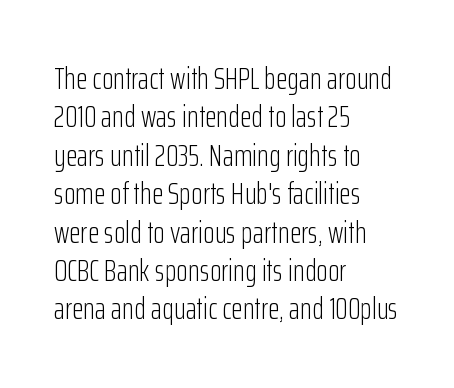
Q: Is the text bold? A: No.
Q: Is the text italic (slanted)? A: No, it is upright.
Q: Is the typeface a serif or a sans-serif typeface? A: Sans-serif.
Q: Is the text underlined? A: No.
Q: How is the paragraph aligned? A: Left-aligned.
Q: Is the spacing between letters normal or unusually wide? A: Normal.
Q: Is the spacing between lines tight, normal or loose? A: Normal.
Q: Width (condensed, normal, or wide)? A: Condensed.
Q: Stroke contrast? A: Low.
Q: x-height? A: Medium.
Q: Monospaced? A: No.
